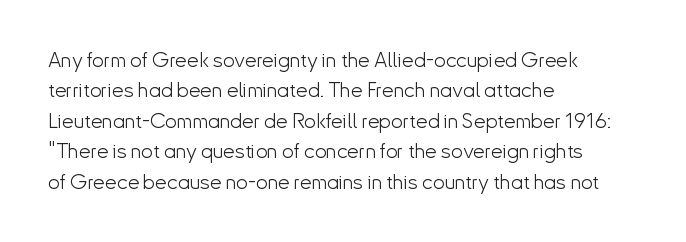
Q: Is the text bold? A: No.
Q: Is the text italic (slanted)? A: No, it is upright.
Q: Is the text underlined? A: No.
Q: How is the paragraph aligned? A: Left-aligned.
Q: Is the spacing between letters normal or unusually wide? A: Normal.
Q: Is the spacing between lines tight, normal or loose? A: Normal.
